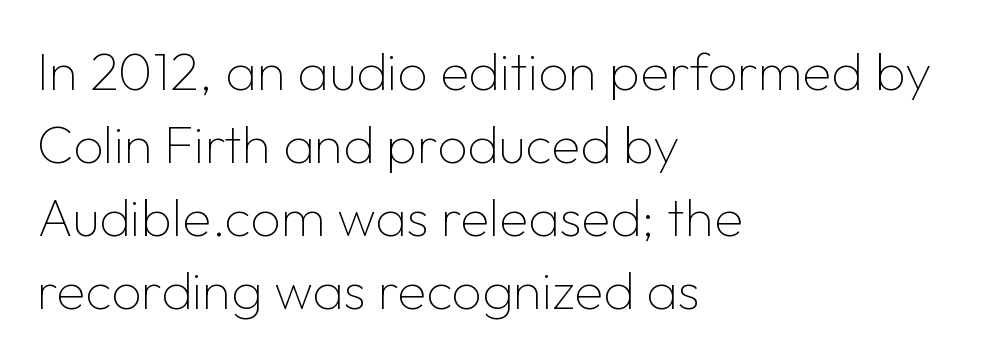
Tall strokes in this sample are plumb rather than angled. Clear beneath every line of the passage. Weight: regular or lighter. The letterforms sit shoulder to shoulder at normal distance. Proportional: the letters do not fall into vertical columns.
